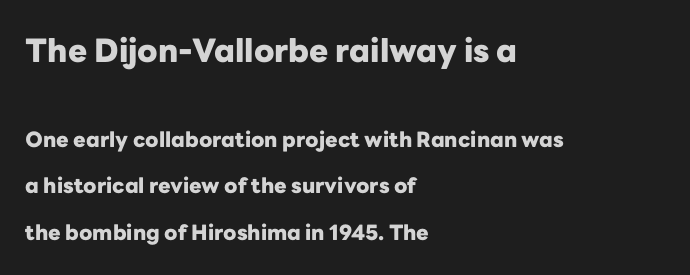
The image shows 32 px heavy sans-serif type, upright; set left-aligned, loose line spacing (2.22x), normal letter spacing, not underlined; the first (top) block is 1.52x larger; low stroke contrast and a medium x-height.
